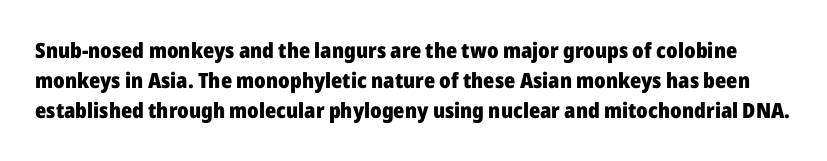
{"italic": "no", "bold": "yes", "underline": "no", "line_spacing": "normal", "line_spacing_ratio": 1.44, "letter_spacing": "normal", "letter_spacing_em": 0.0, "glyph_px": 21}
